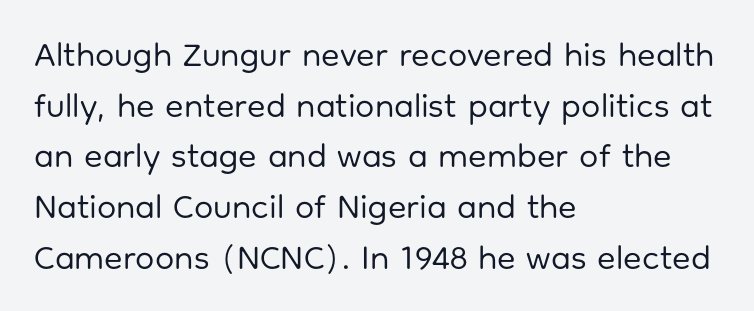
The image shows 34 px regular-weight sans-serif type, upright; set left-aligned, normal line spacing (1.49x), normal letter spacing, not underlined; low stroke contrast and a medium x-height.
